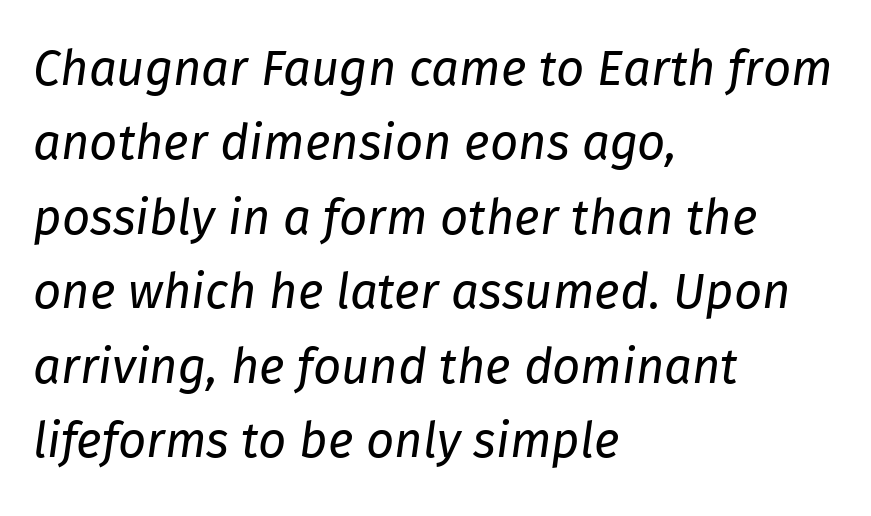
The image shows 49 px regular-weight type, italic (leaning right); set left-aligned, normal line spacing (1.52x), normal letter spacing, not underlined; low stroke contrast and a medium x-height.
